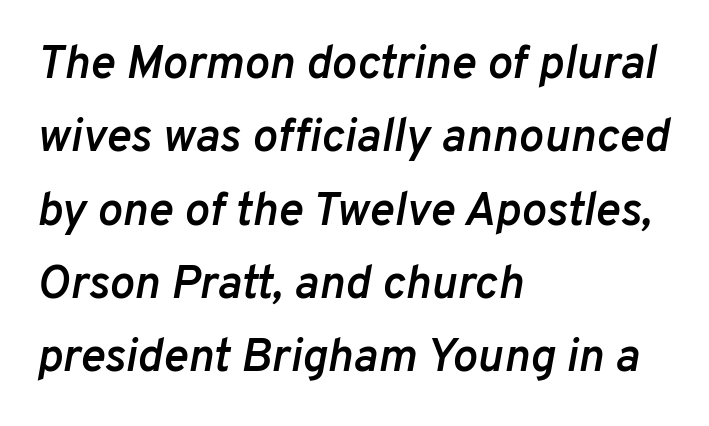
{"italic": "yes", "lean": "right", "slant_degrees": 10, "bold": "semi", "weight": "semibold", "width": "normal", "stroke_contrast": "low", "x_height": "medium", "monospaced": "no", "underline": "no", "align": "left", "line_spacing": "normal", "line_spacing_ratio": 1.56, "letter_spacing": "normal", "letter_spacing_em": 0.0, "glyph_px": 47}
